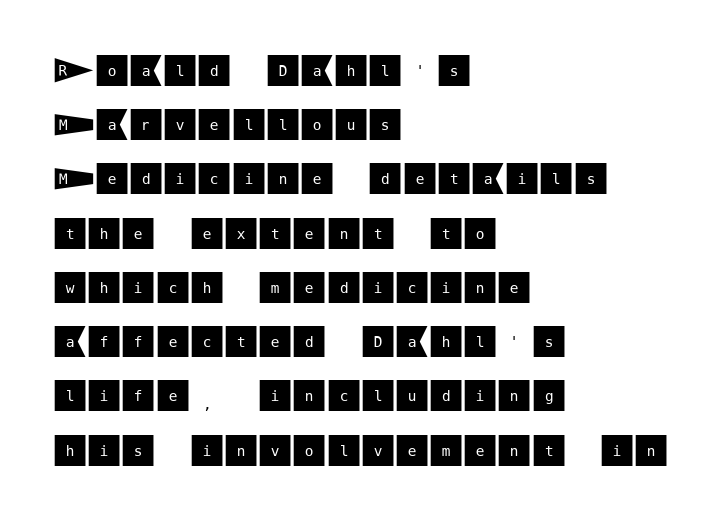
This rendering uses left alignment, leaving the right contour irregular. The tracking reads as untouched default to a designer's eye. Characters remain perfectly vertical along every line. Summary of vertical rhythm: regular, with standard interline spacing. Glance below the letters and you will spot only blank space. Type style note: lacks serifs.
